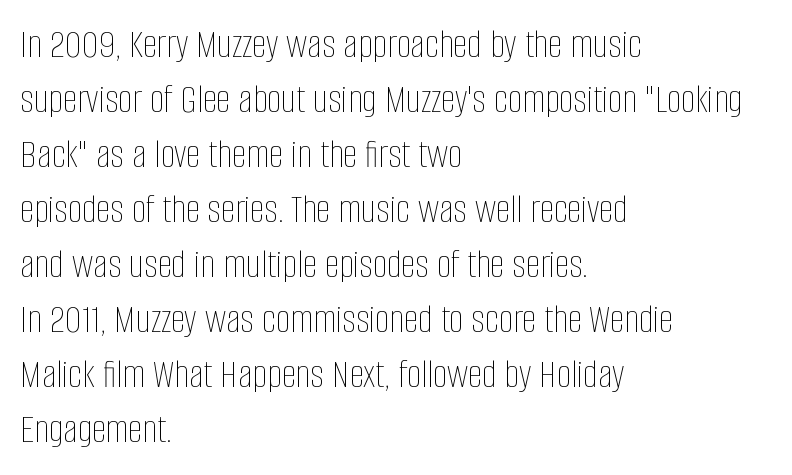
Q: Is the text bold? A: No.
Q: Is the text italic (slanted)? A: No, it is upright.
Q: Is the text underlined? A: No.
Q: How is the paragraph aligned? A: Left-aligned.
Q: Is the spacing between letters normal or unusually wide? A: Normal.
Q: Is the spacing between lines tight, normal or loose? A: Normal.
Q: Width (condensed, normal, or wide)? A: Condensed.
Q: Stroke contrast? A: Low.
Q: x-height? A: Large.
Q: Monospaced? A: No.
